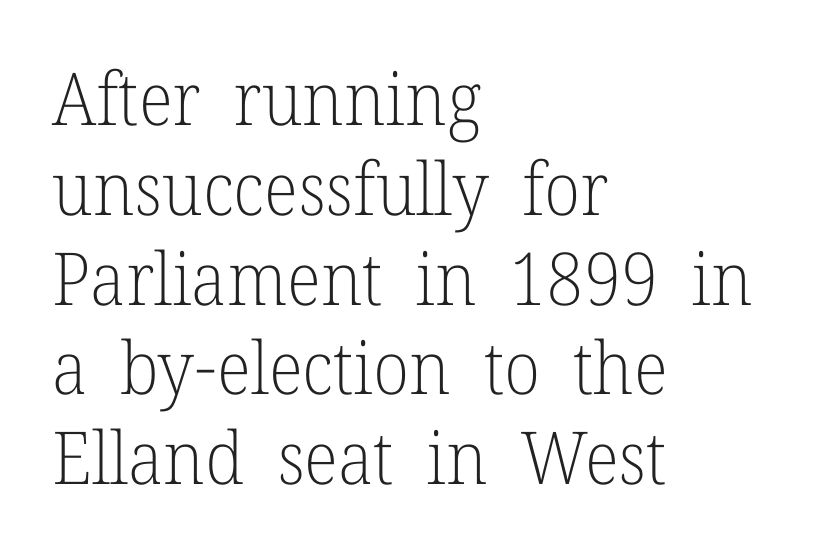
The image shows 73 px light serif type, upright; set left-aligned, line spacing 1.23x, normal letter spacing, not underlined; low stroke contrast and a medium x-height.
